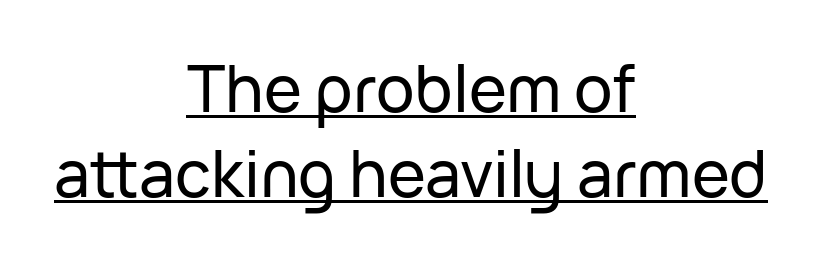
Q: Is the text italic (slanted)? A: No, it is upright.
Q: Is the typeface a serif or a sans-serif typeface? A: Sans-serif.
Q: Is the text underlined? A: Yes.
Q: How is the paragraph aligned? A: Centered.
Q: Is the spacing between letters normal or unusually wide? A: Normal.
Q: Is the spacing between lines tight, normal or loose? A: Normal.
Q: Width (condensed, normal, or wide)? A: Normal.
Q: Stroke contrast? A: Low.
Q: x-height? A: Medium.
Q: Monospaced? A: No.
